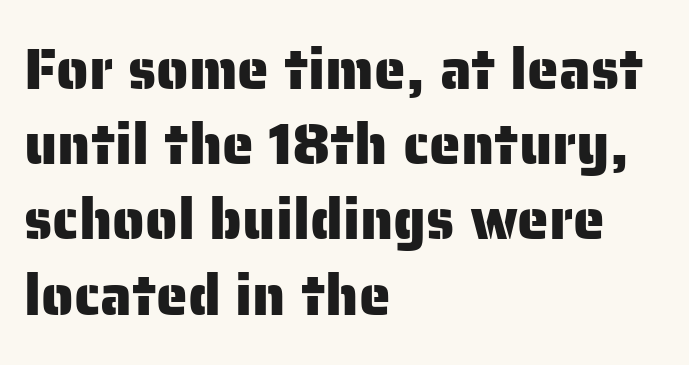
The passage shown is not underscored anywhere. Vertical spacing — default. Layout note: lines flush left. Spacing verdict: proportional, widths tailored to each character.
